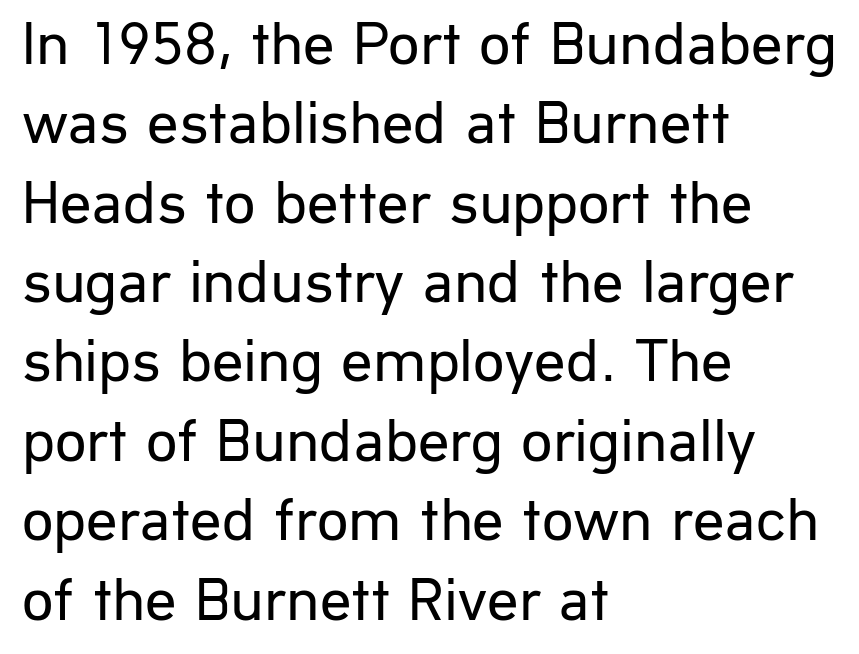
{"serif": "no", "italic": "no", "bold": "no", "weight": "regular", "width": "normal", "stroke_contrast": "low", "x_height": "medium", "monospaced": "no", "underline": "no", "align": "left", "line_spacing": "normal", "line_spacing_ratio": 1.28, "letter_spacing": "normal", "letter_spacing_em": 0.0, "glyph_px": 62}
